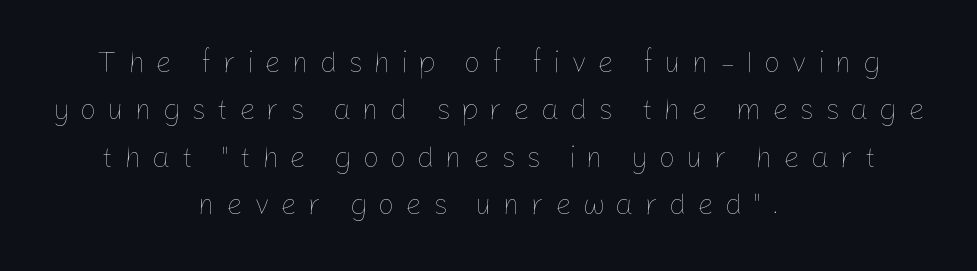
{"italic": "no", "bold": "no", "weight": "thin", "width": "normal", "stroke_contrast": "low", "x_height": "medium", "monospaced": "no", "underline": "no", "align": "center", "line_spacing": "normal", "line_spacing_ratio": 1.63, "letter_spacing": "wide", "letter_spacing_em": 0.37, "glyph_px": 29}
